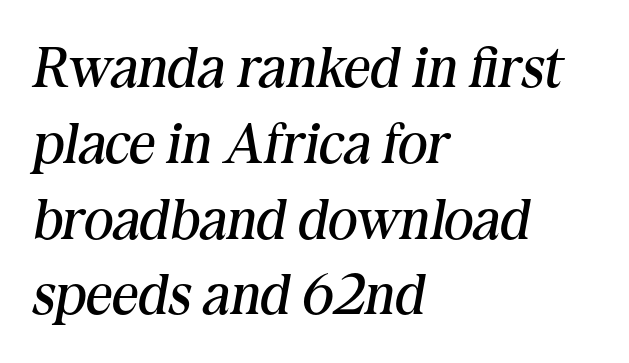
{"serif": "yes", "italic": "yes", "lean": "right", "slant_degrees": 10, "bold": "no", "weight": "regular", "width": "normal", "stroke_contrast": "medium", "x_height": "medium", "monospaced": "no", "underline": "no", "align": "left", "line_spacing": "normal", "line_spacing_ratio": 1.33, "letter_spacing": "normal", "letter_spacing_em": 0.0, "glyph_px": 57}
